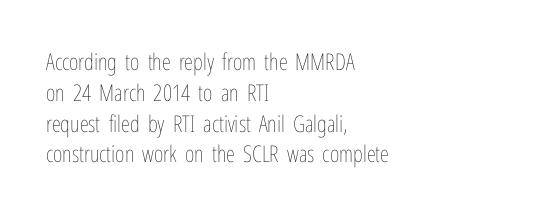
{"italic": "no", "bold": "no", "underline": "no", "align": "left", "line_spacing": "normal", "line_spacing_ratio": 1.34, "letter_spacing": "normal", "letter_spacing_em": 0.0, "glyph_px": 23}
